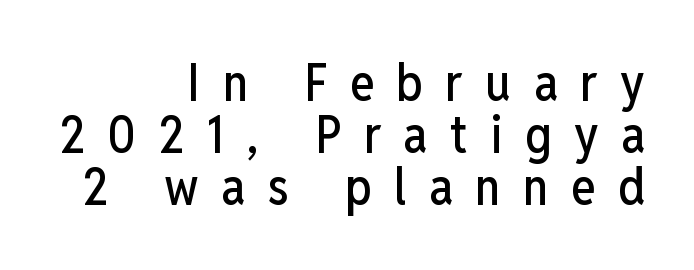
{"serif": "no", "italic": "no", "width": "condensed", "stroke_contrast": "low", "x_height": "medium", "monospaced": "no", "underline": "no", "align": "right", "line_spacing": "tight", "line_spacing_ratio": 1.02, "letter_spacing": "wide", "letter_spacing_em": 0.44, "glyph_px": 51}
